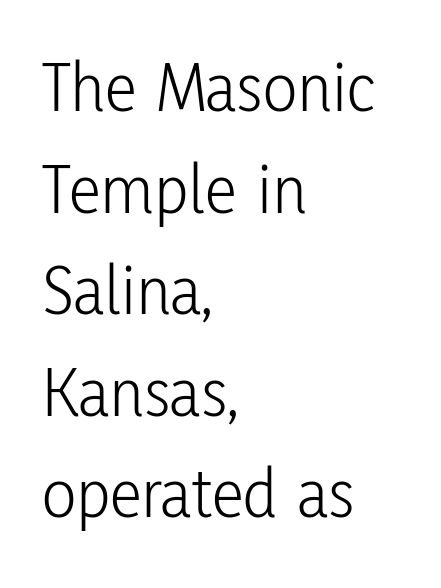
{"serif": "no", "italic": "no", "bold": "no", "weight": "light", "width": "condensed", "stroke_contrast": "low", "x_height": "medium", "monospaced": "no", "underline": "no", "align": "left", "line_spacing": "normal", "line_spacing_ratio": 1.41, "letter_spacing": "normal", "letter_spacing_em": 0.0, "glyph_px": 72}
